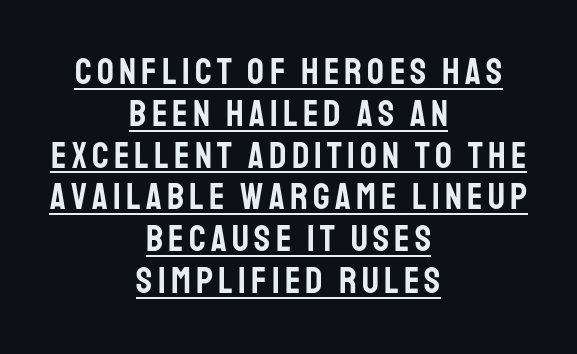
{"serif": "no", "italic": "no", "width": "condensed", "stroke_contrast": "low", "x_height": "large", "monospaced": "no", "underline": "yes", "align": "center", "line_spacing": "tight", "line_spacing_ratio": 1.13, "glyph_px": 37}
